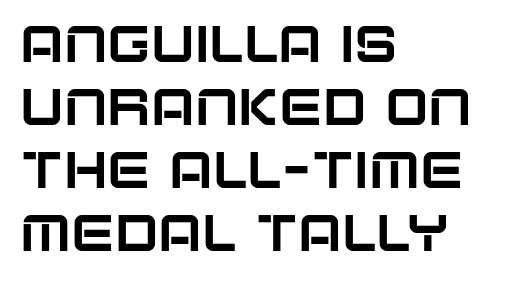
The image shows 52 px sans-serif type, upright; set left-aligned, line spacing 1.21x, normal letter spacing, not underlined; low stroke contrast and a large x-height.
